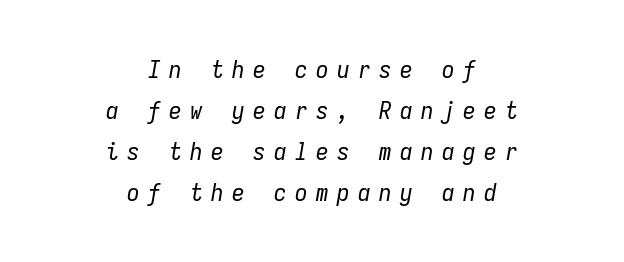
Q: Is the text bold? A: No.
Q: Is the text italic (slanted)? A: Yes, it leans right by about 9 degrees.
Q: Is the text underlined? A: No.
Q: How is the paragraph aligned? A: Centered.
Q: Is the spacing between letters normal or unusually wide? A: Unusually wide.
Q: Is the spacing between lines tight, normal or loose? A: Normal.
